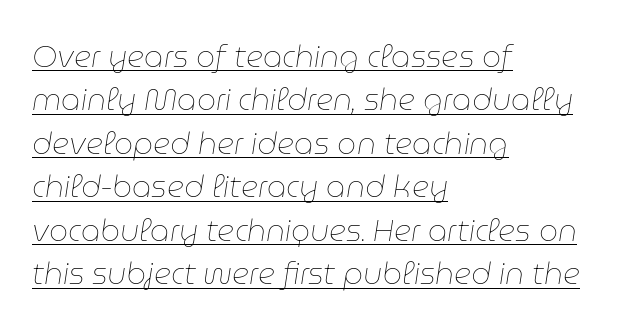
You can see a thin bar hugging the bottom of the glyphs. Line starts are locked; line ends wander. Here the designer chose a conventional face with non-uniform glyph widths. Leading: standard.
